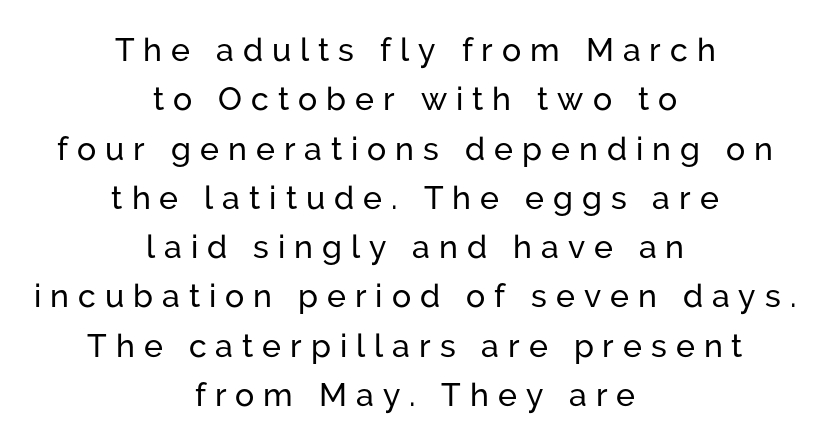
Q: Is the text italic (slanted)? A: No, it is upright.
Q: Is the typeface a serif or a sans-serif typeface? A: Sans-serif.
Q: Is the text underlined? A: No.
Q: How is the paragraph aligned? A: Centered.
Q: Is the spacing between letters normal or unusually wide? A: Unusually wide.
Q: Is the spacing between lines tight, normal or loose? A: Normal.
Q: Width (condensed, normal, or wide)? A: Normal.
Q: Stroke contrast? A: Low.
Q: x-height? A: Medium.
Q: Monospaced? A: No.
